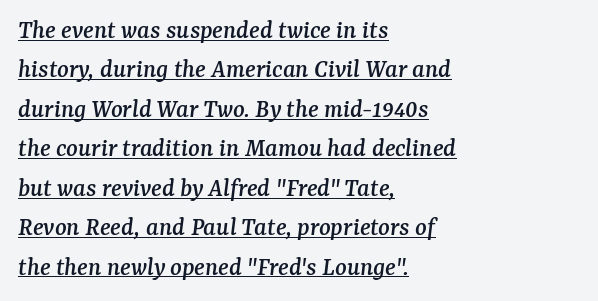
Alignment: flush left. Words appear dense and cohesive because spacing is normal. Evenly set lines give the paragraph a standard silhouette. Is the type slanted? Yes — the strokes lean at a clear angle.
